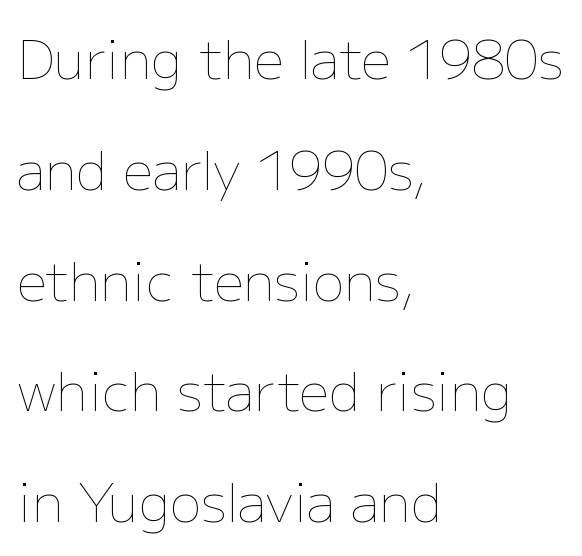
The space directly below the letters is spotless. Nobody touched the tracking dial on this one. Every stem runs plumb, perpendicular to the baseline. Heaviness? Minimal to ordinary, like unemphasized prose. The ragged edge is on the right, which tells us the setting is flush left. Spacing verdict: proportional, widths tailored to each character.
